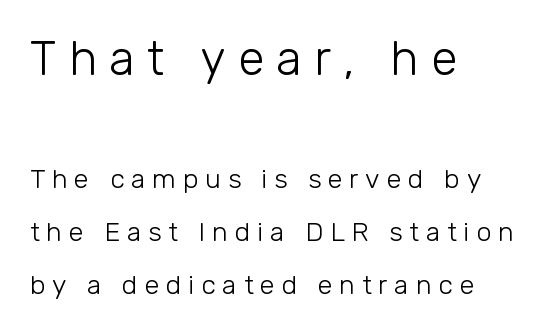
Q: Is the text bold? A: No.
Q: Is the text italic (slanted)? A: No, it is upright.
Q: Is the typeface a serif or a sans-serif typeface? A: Sans-serif.
Q: Is the text underlined? A: No.
Q: How is the paragraph aligned? A: Left-aligned.
Q: Is the spacing between letters normal or unusually wide? A: Unusually wide.
Q: Is the spacing between lines tight, normal or loose? A: Loose.
Q: Which block of text is set in a larger size, the first (top) or the second (bottom)? A: The first (top) one.
Q: Width (condensed, normal, or wide)? A: Normal.
Q: Stroke contrast? A: Low.
Q: x-height? A: Medium.
Q: Monospaced? A: No.
